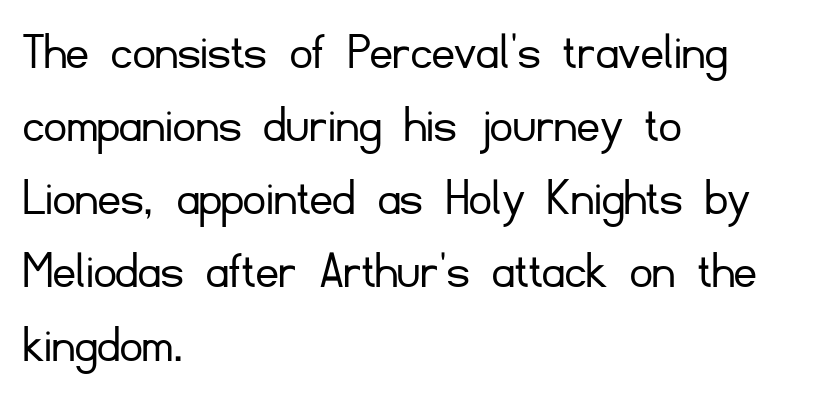
Honestly, the row spacing looks completely unremarkable. Reading down the block, your eye returns to a fixed left position each line. This is not heavy type; no bold has been used. This is the regular roman posture of the typeface.
